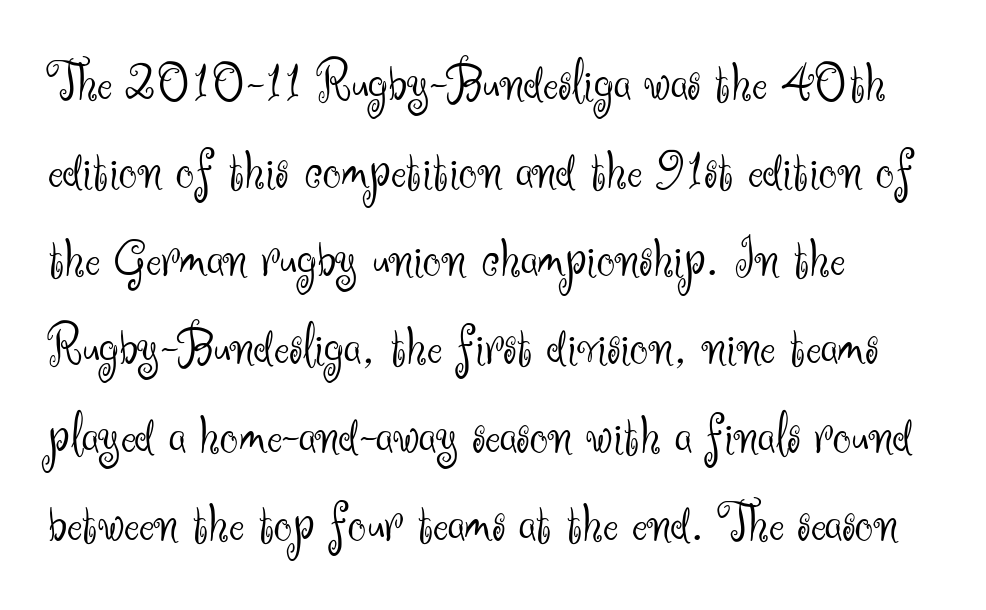
The image shows 58 px light sans-serif type, upright; set left-aligned, normal line spacing (1.52x), normal letter spacing, not underlined; medium stroke contrast and a small x-height.
